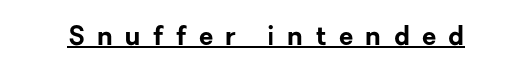
The image shows 26 px bold type, upright; set unusually wide letter spacing (+0.48 em), underlined.
